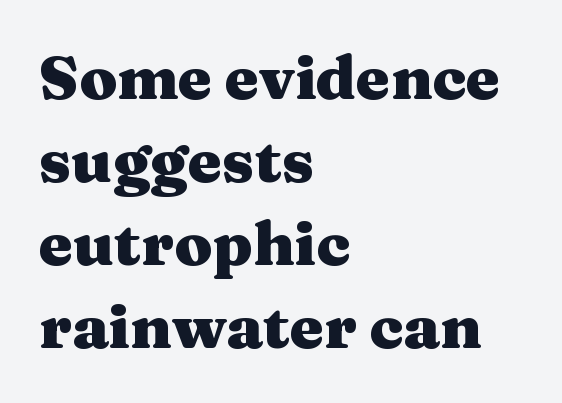
{"serif": "yes", "italic": "no", "bold": "yes", "weight": "heavy", "width": "wide", "stroke_contrast": "medium", "x_height": "medium", "monospaced": "no", "underline": "no", "align": "left", "line_spacing": "normal", "line_spacing_ratio": 1.36, "letter_spacing": "normal", "letter_spacing_em": 0.0, "glyph_px": 61}
